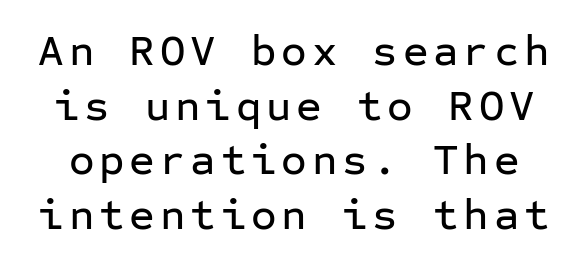
Posture: upright roman. The string is rendered with underlining switched off. Looks like terminal output: every glyph gets an equal slot. Are there feet on the stems? There aren't — it's a sans.
